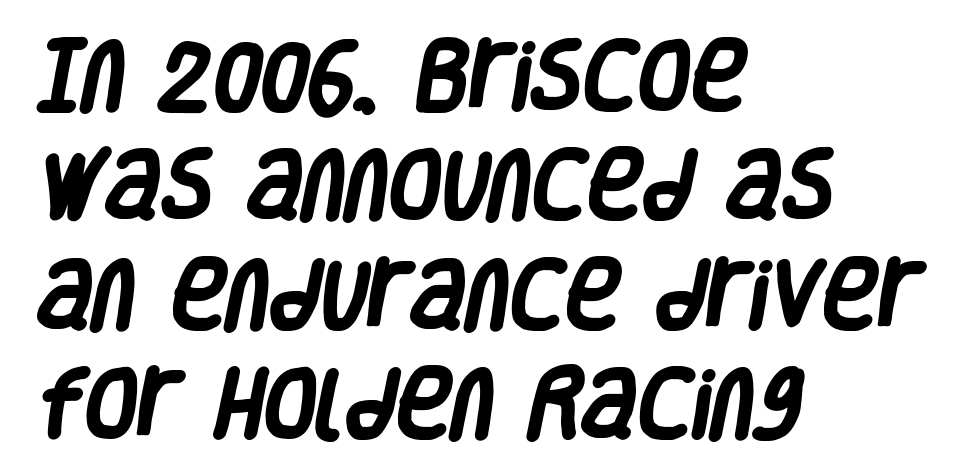
The image shows 76 px heavy, condensed sans-serif type; set left-aligned, normal line spacing (1.44x), normal letter spacing, not underlined; low stroke contrast and a large x-height.
